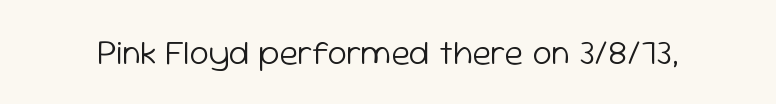
A typesetter would label this face a sans. A roman cut, with each character standing at attention. Type without underlining. Proportional: the letters do not fall into vertical columns. The characters are drawn with everyday or finer stroke widths.
